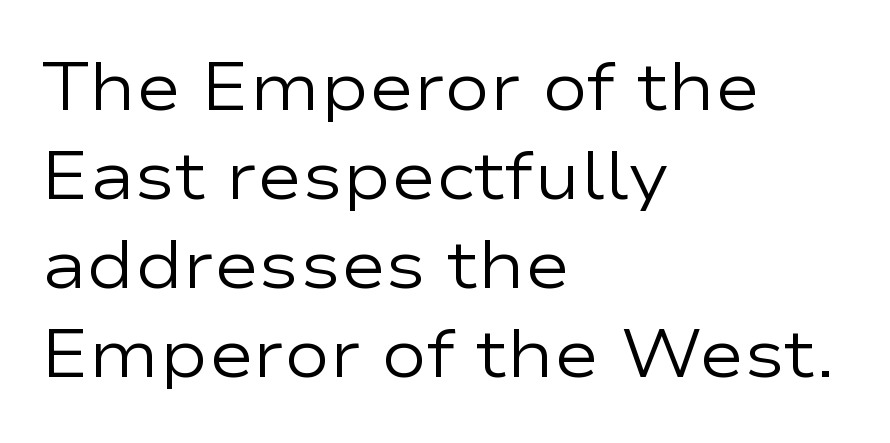
The image shows 68 px regular-weight, wide sans-serif type, upright; set left-aligned, normal line spacing (1.31x), normal letter spacing, not underlined; low stroke contrast and a medium x-height.
